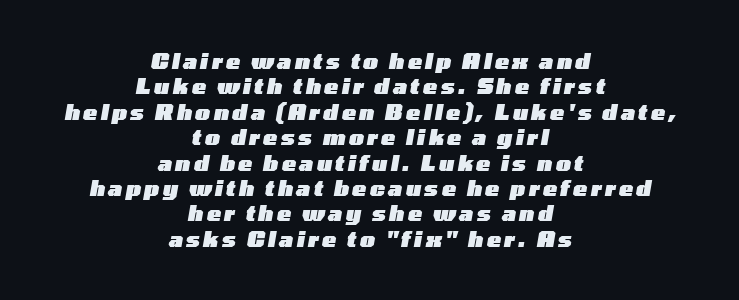
Only glyphs here, with clear space below each row. Every letter is thick-stroked: bold, no question. Notice how the stems are inclined rather than vertical — that's the hallmark of italics. Visually the block forms a symmetrical silhouette, jagged on both flanks.
